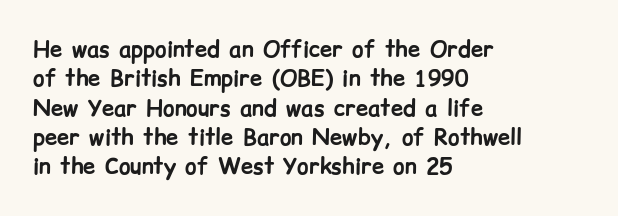
{"italic": "no", "bold": "yes", "underline": "no", "align": "left", "line_spacing": "normal", "line_spacing_ratio": 1.33, "letter_spacing": "normal", "letter_spacing_em": 0.0, "glyph_px": 22}
